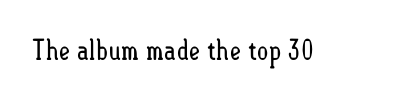
Q: Is the text bold? A: No.
Q: Is the text italic (slanted)? A: No, it is upright.
Q: Is the text underlined? A: No.
Q: Is the spacing between letters normal or unusually wide? A: Normal.
Q: Width (condensed, normal, or wide)? A: Condensed.
Q: Stroke contrast? A: Low.
Q: x-height? A: Small.
Q: Monospaced? A: No.
